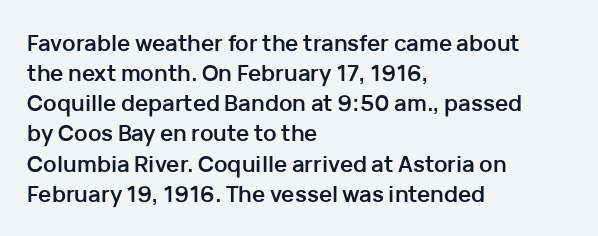
The image shows 22 px bold type, upright; set left-aligned, normal line spacing (1.37x), normal letter spacing, not underlined.
